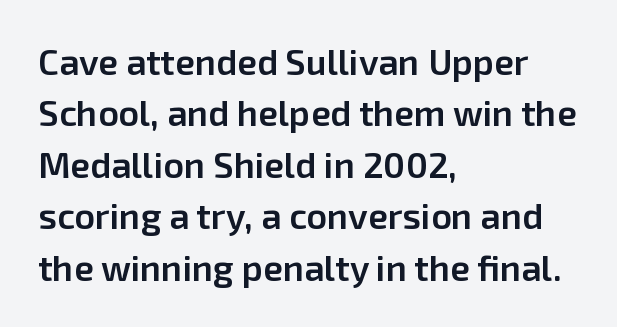
The strip under each line holds only bare page. The rendering uses natural spacing where letterforms have individual widths. Glyph-to-glyph distance matches everyday printed text. This rendering employs a face without finishing strokes, i.e., a sans-serif.
